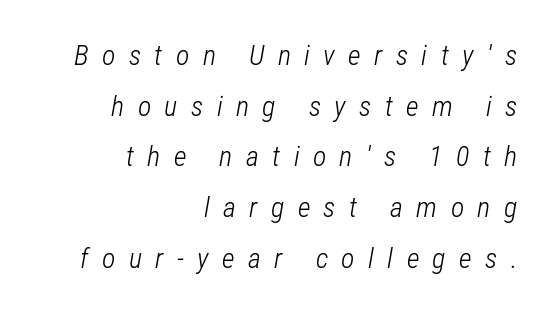
The image shows 28 px light, condensed type, italic (leaning right); set right-aligned, line spacing 1.81x, unusually wide letter spacing (+0.48 em), not underlined; low stroke contrast and a medium x-height.
